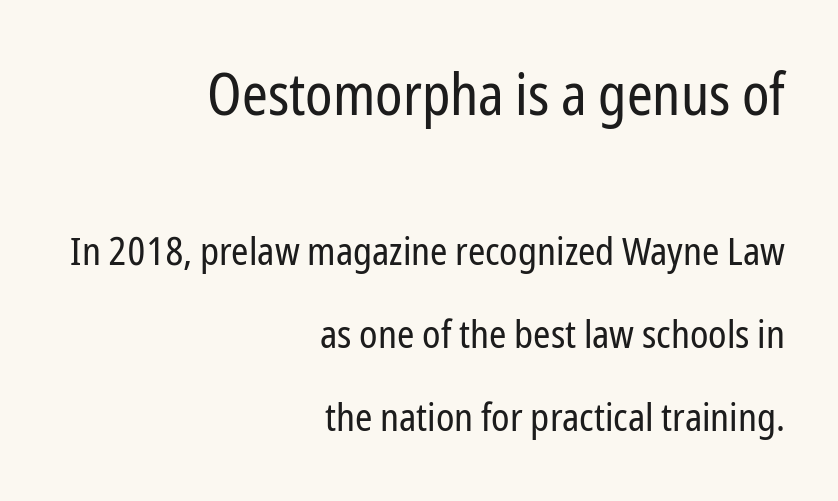
These lines are rendered in a variable-pitch font. The letters stand straight up with perfectly vertical stems. Descenders are the only things crossing below the line. What stands out about the letter spacing? Nothing — it is the standard amount. Type size steps down from the first block to the second. Letterform terminals end flat and unadorned throughout the passage.
